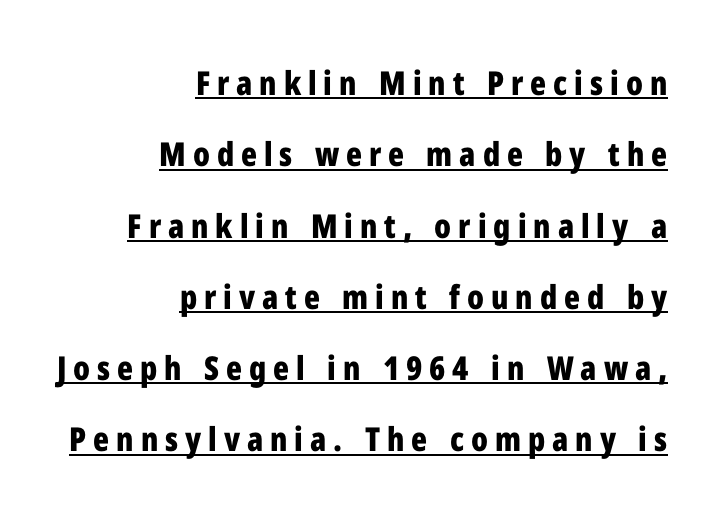
Stroke thickness is high; the sample reads as a true bold. Do the letters lean? They stand straight. This sample trades compactness for vertical openness between lines. Spacing verdict: proportional, widths tailored to each character.
